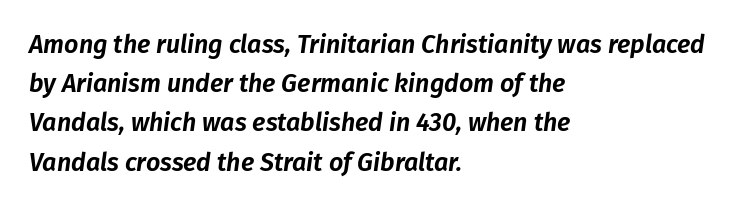
The image shows 25 px text type, italic (leaning right); set left-aligned, normal line spacing (1.57x), normal letter spacing, not underlined.
